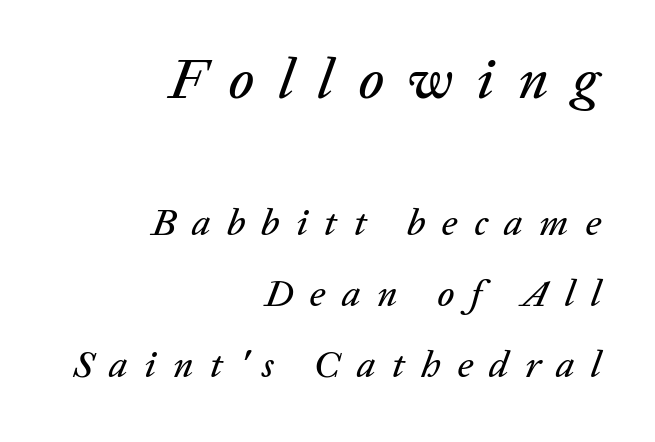
The emphasis by scale lands on block number one, above. The letters advance in unequal steps, a hallmark of proportional type. The face used here has a pronounced slope to its letters. Check under the words: just untouched page. Line endings align vertically; line beginnings do not.
